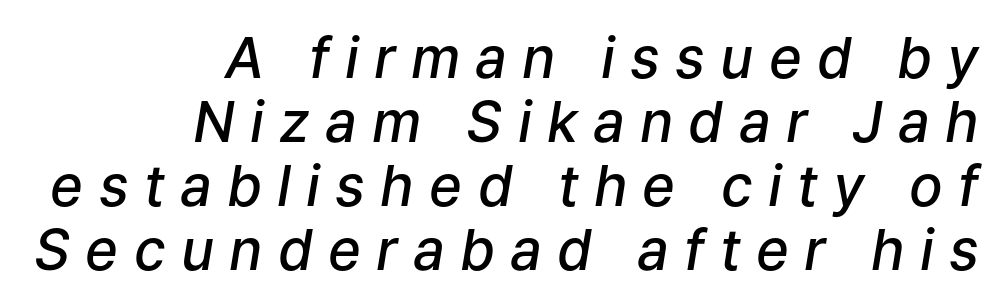
{"italic": "yes", "lean": "right", "slant_degrees": 9, "bold": "semi", "weight": "semibold", "width": "normal", "stroke_contrast": "low", "x_height": "medium", "monospaced": "no", "underline": "no", "align": "right", "line_spacing": "tight", "line_spacing_ratio": 1.14, "letter_spacing": "wide", "letter_spacing_em": 0.27, "glyph_px": 56}
